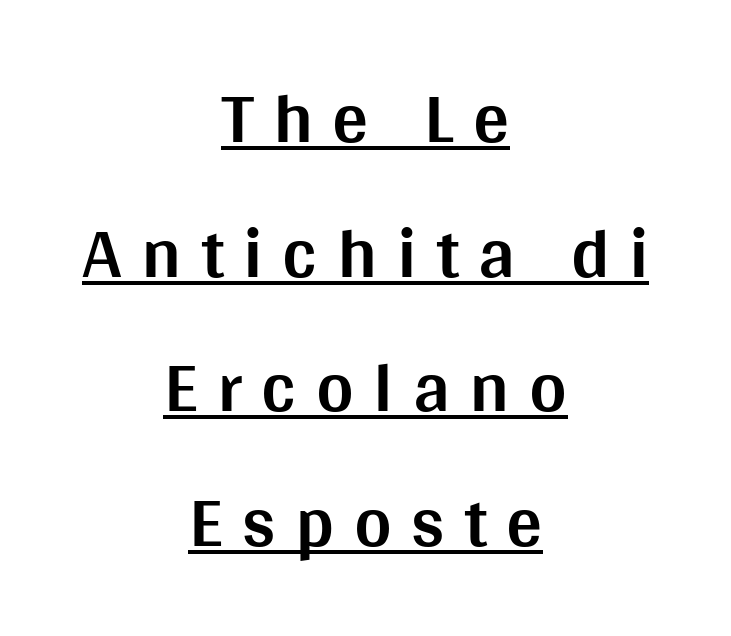
Emphasis is given by a line drawn under the lettering. Style check: upright. Every row of glyphs is offset so its center matches the block's center. The face used here is proportionally spaced, like ordinary book or web type. Nothing sits at the stroke ends, so this counts as sans-serif. Is the type bold? Yes — the strokes are clearly thick and heavy.
